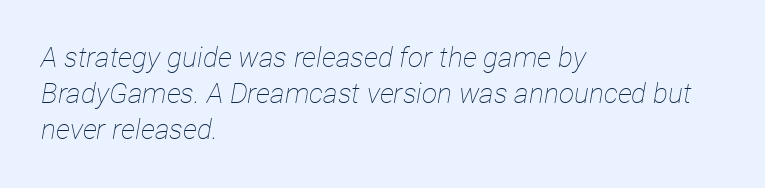
The cut favours lightness, reaching ordinary text weight at its darkest. The tracking reads as untouched default to a designer's eye. Looks like regular typesetting: each glyph gets only the width it needs. In terms of posture, this sample is oblique. One-word summary of the alignment: left. Vertically, the passage feels balanced, rows spaced as you'd expect.
